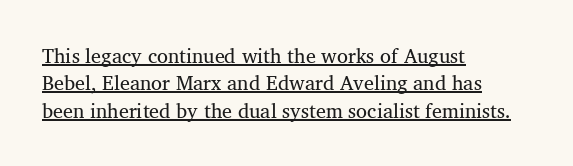
The image shows 20 px text type, upright; set left-aligned, normal line spacing (1.37x), normal letter spacing, underlined.
